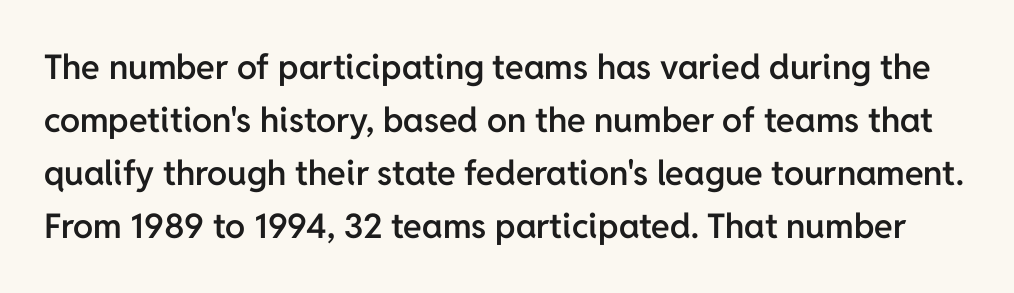
Look at the tracking — it's just the regular setting, nothing added. The designer went with a sans here, leaving each stem footless. Is this a fixed-width face? No — the glyphs have proportional, varying widths. This sample uses an upright cut, with every glyph sitting square on the baseline.
